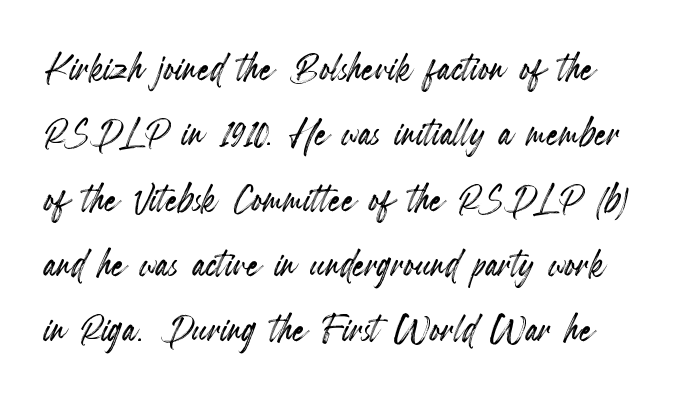
{"width": "condensed", "x_height": "small", "monospaced": "no", "underline": "no", "line_spacing": "normal", "line_spacing_ratio": 1.36, "letter_spacing": "normal", "letter_spacing_em": 0.0, "glyph_px": 48}
